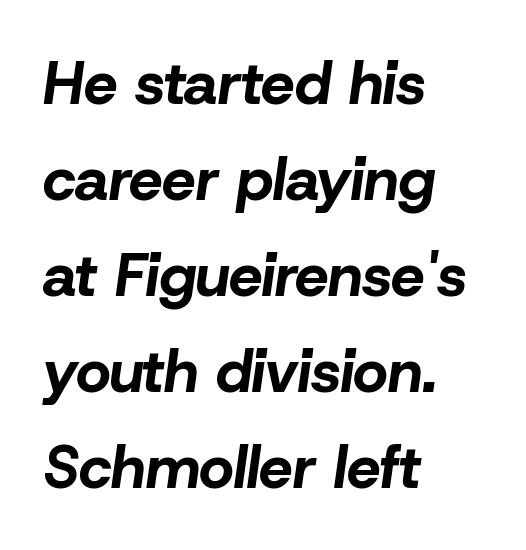
Q: Is the text bold? A: Yes.
Q: Is the text italic (slanted)? A: Yes, it leans right by about 8 degrees.
Q: Is the text underlined? A: No.
Q: How is the paragraph aligned? A: Left-aligned.
Q: Is the spacing between letters normal or unusually wide? A: Normal.
Q: Is the spacing between lines tight, normal or loose? A: Normal.
Q: Width (condensed, normal, or wide)? A: Normal.
Q: Stroke contrast? A: Low.
Q: x-height? A: Medium.
Q: Monospaced? A: No.
